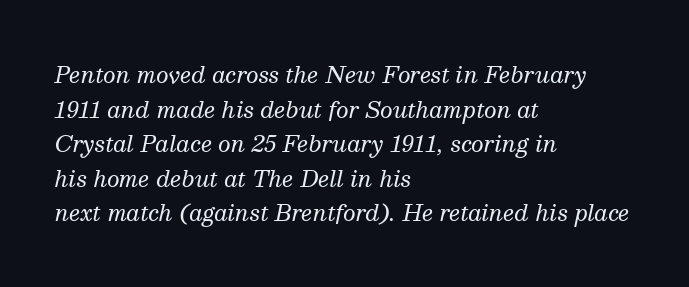
{"italic": "yes", "lean": "right", "slant_degrees": 13, "bold": "no", "underline": "no", "align": "left", "line_spacing": "normal", "line_spacing_ratio": 1.57, "letter_spacing": "normal", "letter_spacing_em": 0.0, "glyph_px": 22}
